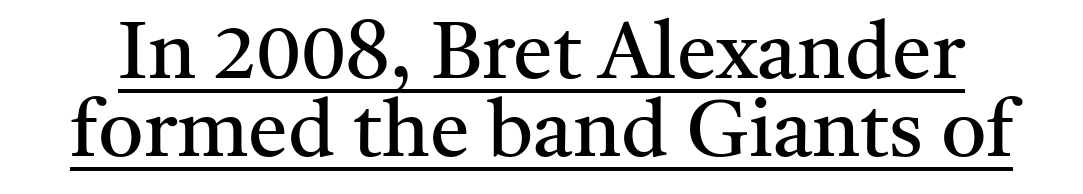
{"serif": "yes", "italic": "no", "bold": "no", "weight": "regular", "width": "normal", "stroke_contrast": "medium", "x_height": "medium", "monospaced": "no", "underline": "yes", "line_spacing": "tight", "line_spacing_ratio": 0.98, "letter_spacing": "normal", "letter_spacing_em": 0.0, "glyph_px": 80}
